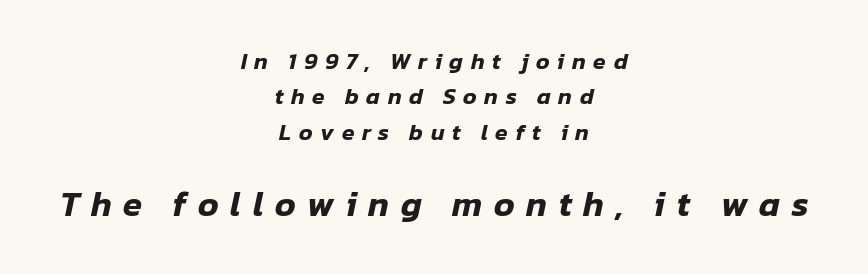
The image shows 35 px text type, italic (leaning right); set centered, normal line spacing (1.54x), unusually wide letter spacing (+0.33 em), not underlined; the second (bottom) block is 1.52x larger; low stroke contrast and a medium x-height.
